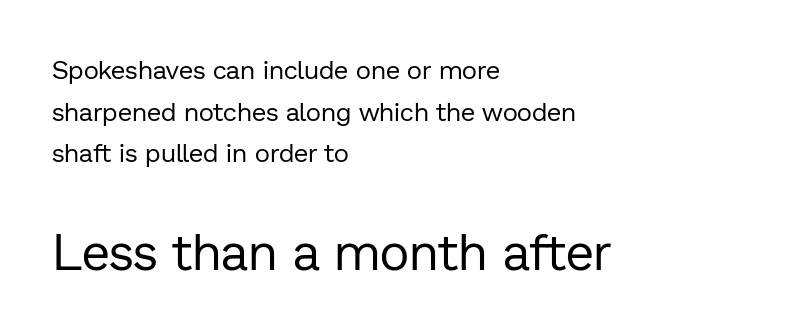
The image shows 51 px regular-weight sans-serif type, upright; set left-aligned, normal line spacing (1.6x), normal letter spacing, not underlined; the second (bottom) block is 1.96x larger; low stroke contrast and a medium x-height.
